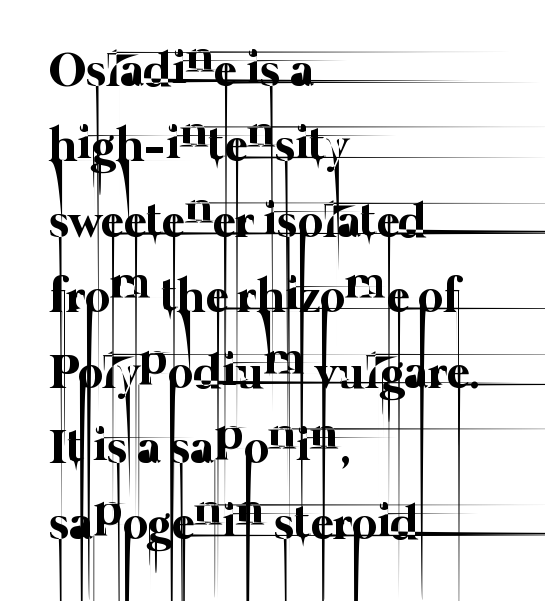
Reading down the block, your eye returns to a fixed left position each line. Evenly set lines give the paragraph a standard silhouette. Observe the ordinary spacing: letters are neighbours, not strangers. The weight would be labelled regular, book, light, or lighter still. The gap between lines stays unmarked. The letters advance in unequal steps, a hallmark of proportional type.
